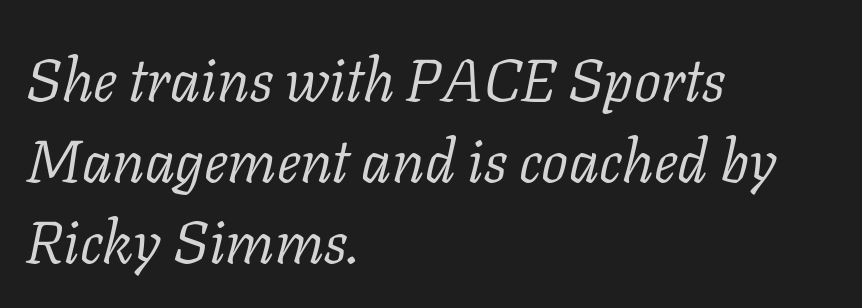
The image shows 60 px light serif type, italic (leaning right); set left-aligned, normal line spacing (1.35x), normal letter spacing, not underlined; low stroke contrast and a medium x-height.
